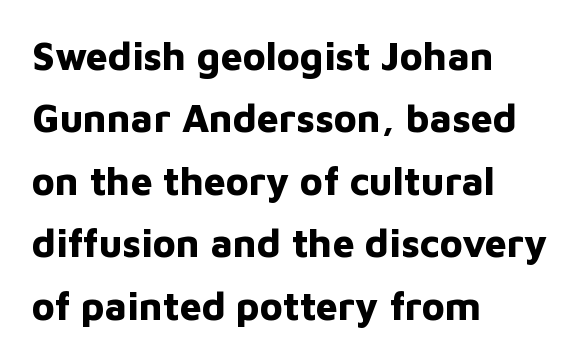
{"serif": "no", "italic": "no", "bold": "yes", "weight": "bold", "width": "normal", "stroke_contrast": "low", "x_height": "medium", "monospaced": "no", "underline": "no", "align": "left", "line_spacing": "normal", "line_spacing_ratio": 1.6, "letter_spacing": "normal", "letter_spacing_em": 0.0, "glyph_px": 39}
